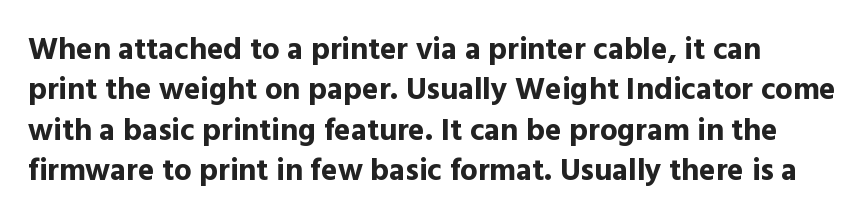
The image shows 31 px bold sans-serif type, upright; set normal line spacing (1.3x), normal letter spacing, not underlined; a medium x-height.
